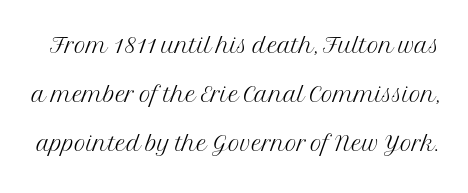
Q: Is the text bold? A: No.
Q: Is the text italic (slanted)? A: Yes.
Q: Is the typeface a serif or a sans-serif typeface? A: Serif.
Q: Is the text underlined? A: No.
Q: Is the spacing between letters normal or unusually wide? A: Normal.
Q: Is the spacing between lines tight, normal or loose? A: Normal.
Q: Width (condensed, normal, or wide)? A: Normal.
Q: Stroke contrast? A: Medium.
Q: x-height? A: Medium.
Q: Monospaced? A: No.
